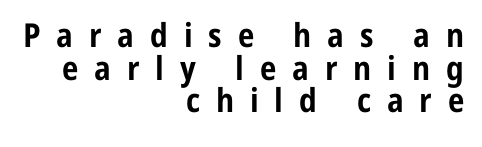
The image shows 33 px bold, condensed sans-serif type, upright; set right-aligned, tight line spacing (0.99x), unusually wide letter spacing (+0.48 em), not underlined; low stroke contrast and a medium x-height.
